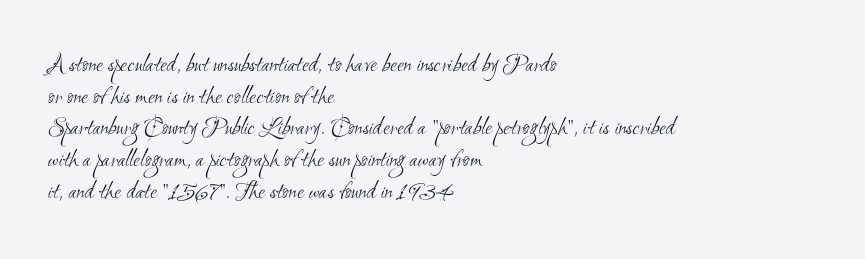
The image shows 25 px text type; set left-aligned, normal line spacing (1.27x), normal letter spacing, not underlined.
